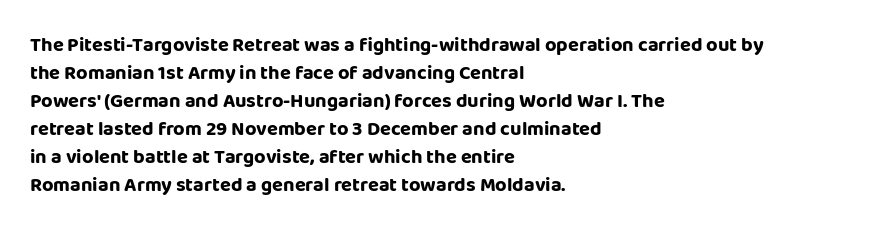
Q: Is the text bold? A: Yes.
Q: Is the text italic (slanted)? A: No, it is upright.
Q: Is the text underlined? A: No.
Q: How is the paragraph aligned? A: Left-aligned.
Q: Is the spacing between letters normal or unusually wide? A: Normal.
Q: Is the spacing between lines tight, normal or loose? A: Normal.
